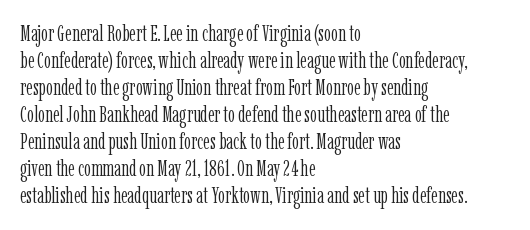
{"italic": "no", "bold": "no", "underline": "no", "align": "left", "line_spacing_ratio": 1.23, "letter_spacing": "normal", "letter_spacing_em": 0.0, "glyph_px": 22}
